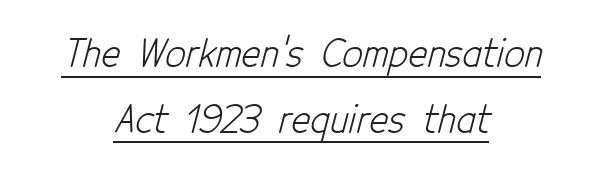
The image shows 36 px light, condensed sans-serif type; set centered, line spacing 1.83x, normal letter spacing, underlined; low stroke contrast and a medium x-height.
